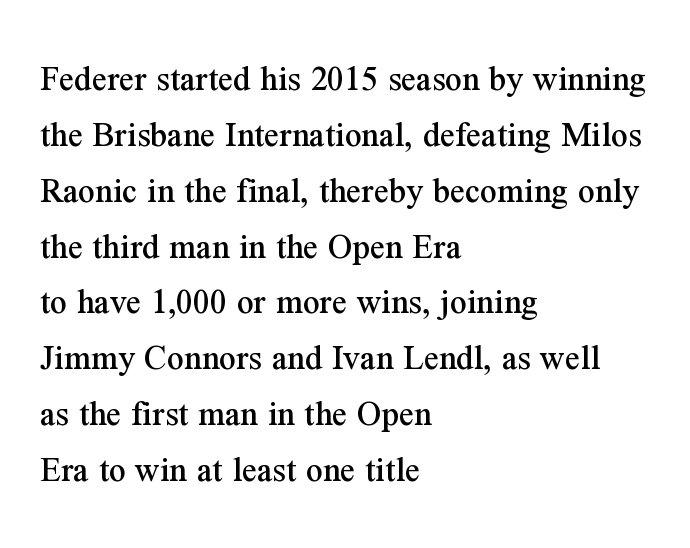
Letterform terminals end in serifs throughout the passage. These lines are rendered in a variable-pitch font. The letters stand upright; this is a roman face. The specimen omits any rule beneath the text block's lines.
